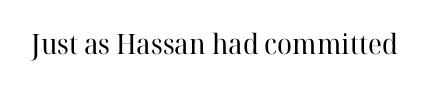
The image shows 28 px regular-weight serif type, upright; set normal letter spacing, not underlined; high stroke contrast and a medium x-height.
